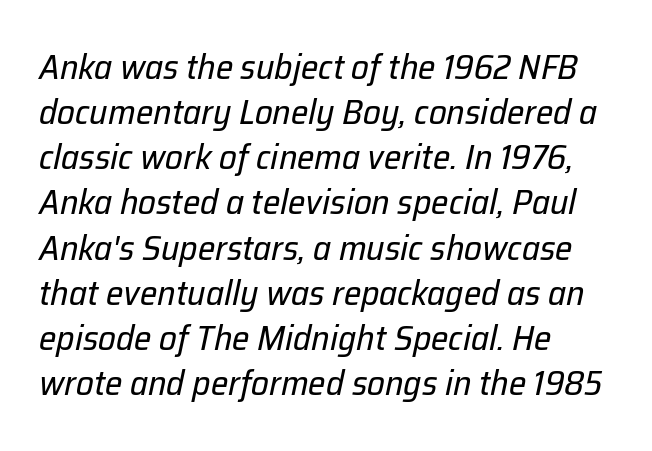
The image shows 35 px regular-weight type, italic (leaning right); set left-aligned, normal line spacing (1.29x), normal letter spacing, not underlined; low stroke contrast and a medium x-height.
